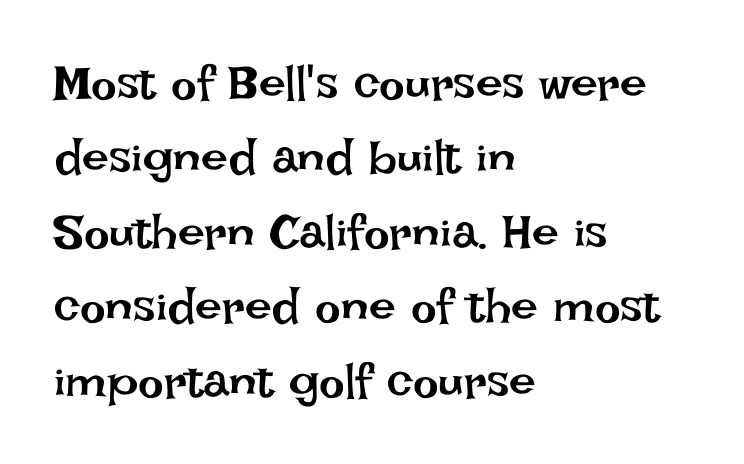
Whoever set this chose a conventional vertical rhythm. These lines were composed using upright roman letters. The letters advance in unequal steps, a hallmark of proportional type. On a weight scale, this lands at 450 or below. Anything drawn beneath the words? Only blank space. The line texture is even and compact thanks to regular tracking.
